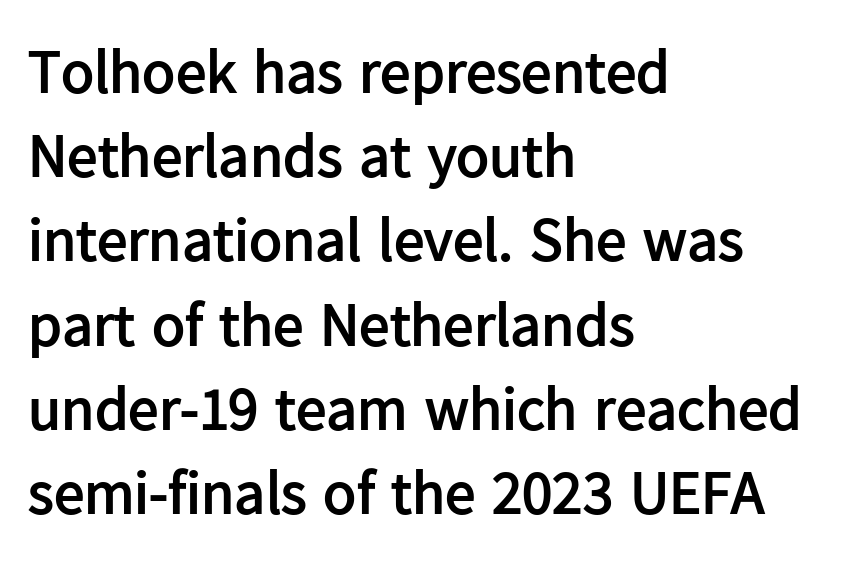
{"serif": "no", "italic": "no", "bold": "yes", "weight": "semibold", "width": "normal", "stroke_contrast": "low", "x_height": "medium", "monospaced": "no", "underline": "no", "align": "left", "line_spacing": "normal", "line_spacing_ratio": 1.38, "letter_spacing": "normal", "letter_spacing_em": 0.0, "glyph_px": 61}
